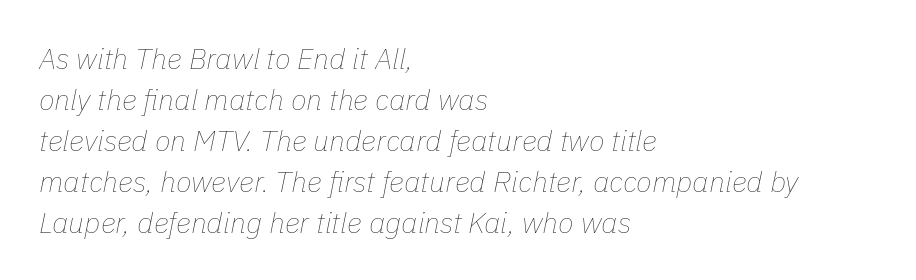
The typesetter chose a ragged-right arrangement here. Baseline-to-baseline distance is the conventional proportion of letter height. The area under the type is left untouched. The face used here is rendered with its standard letterfit. The rendering uses natural spacing where letterforms have individual widths.
